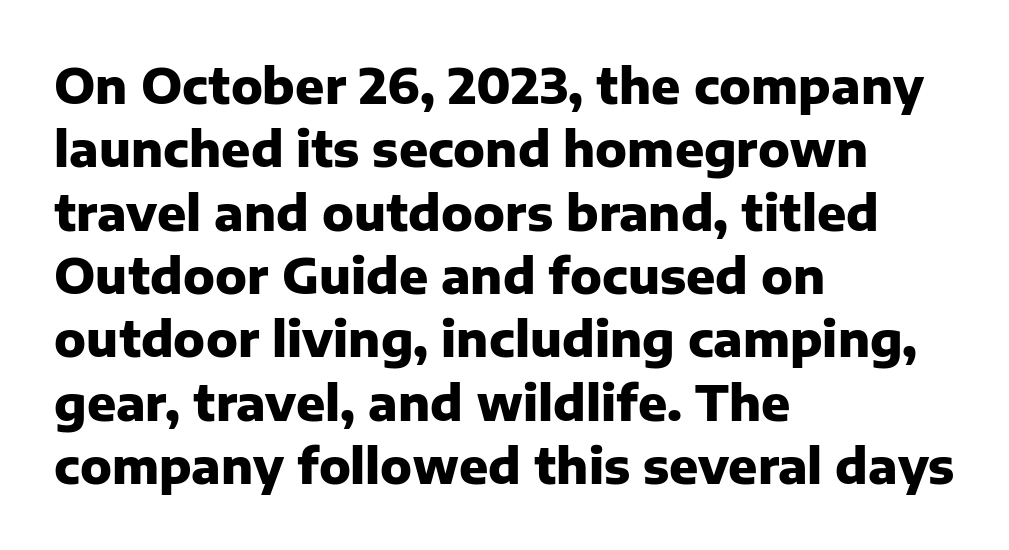
{"serif": "no", "italic": "no", "bold": "yes", "weight": "heavy", "width": "normal", "stroke_contrast": "low", "x_height": "medium", "monospaced": "no", "underline": "no", "align": "left", "line_spacing": "normal", "line_spacing_ratio": 1.32, "letter_spacing": "normal", "letter_spacing_em": 0.0, "glyph_px": 48}
